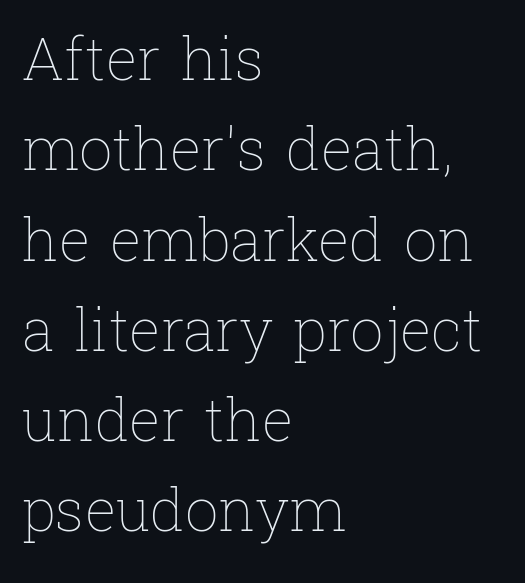
On a weight scale, this lands at 450 or below. Varying glyph widths throughout — classic text-font behaviour. Words appear dense and cohesive because spacing is normal. All the whitespace from short lines collects on the right. The rows are spaced the way most documents space them.
